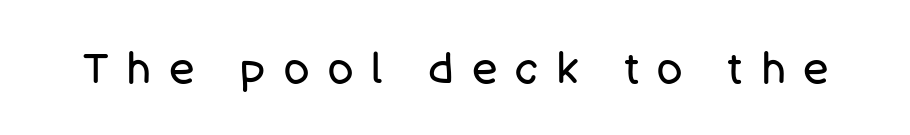
{"serif": "no", "italic": "no", "bold": "no", "weight": "regular", "width": "normal", "stroke_contrast": "low", "x_height": "large", "monospaced": "no", "underline": "no", "letter_spacing": "wide", "letter_spacing_em": 0.44, "glyph_px": 42}
